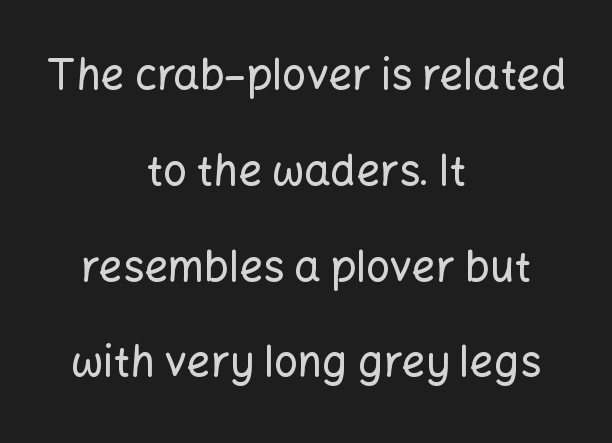
The image shows 42 px sans-serif type, upright; set centered, loose line spacing (2.28x), normal letter spacing, not underlined; low stroke contrast and a medium x-height.
